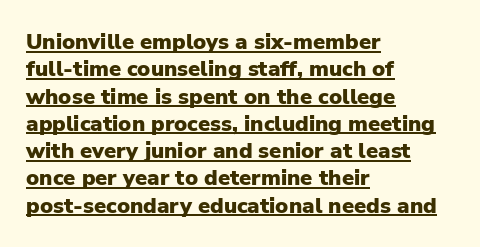
{"italic": "no", "bold": "yes", "underline": "yes", "align": "left", "line_spacing_ratio": 1.24, "letter_spacing": "normal", "letter_spacing_em": 0.0, "glyph_px": 22}
